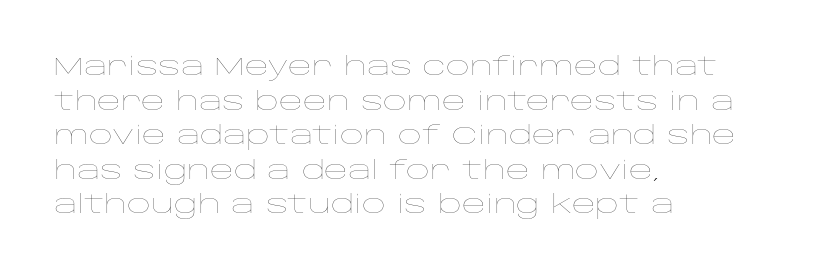
Q: Is the text bold? A: No.
Q: Is the text italic (slanted)? A: No, it is upright.
Q: Is the text underlined? A: No.
Q: How is the paragraph aligned? A: Left-aligned.
Q: Is the spacing between letters normal or unusually wide? A: Normal.
Q: Is the spacing between lines tight, normal or loose? A: Normal.
